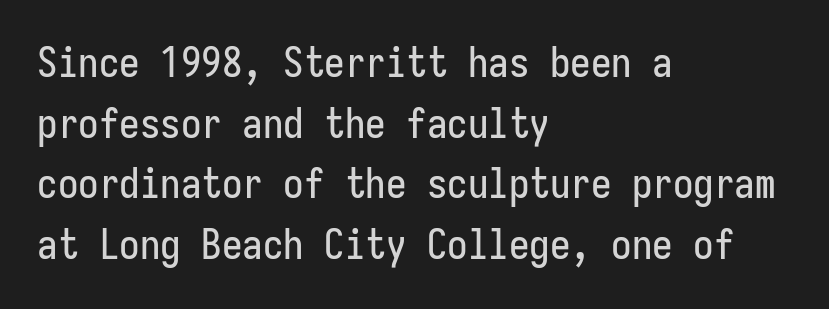
The image shows 41 px condensed sans-serif type, upright, monospaced; set left-aligned, normal line spacing (1.48x), normal letter spacing, not underlined; low stroke contrast and a medium x-height.
